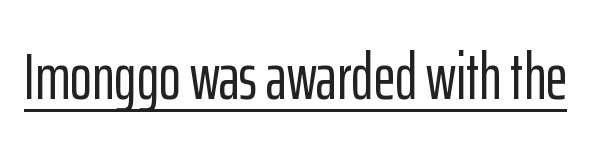
The image shows 66 px condensed sans-serif type, upright; set normal letter spacing, underlined; low stroke contrast and a medium x-height.
